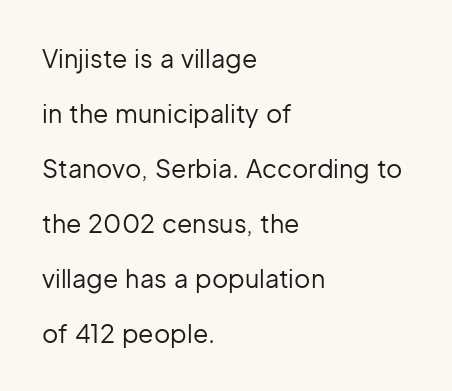
The image shows 25 px text type, upright; set left-aligned, loose line spacing (2.2x), normal letter spacing, not underlined.
